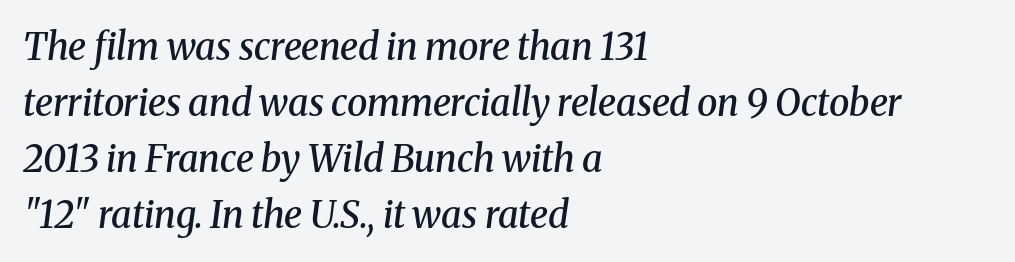
{"serif": "yes", "italic": "yes", "lean": "right", "slant_degrees": 8, "bold": "semi", "weight": "semibold", "width": "normal", "stroke_contrast": "medium", "x_height": "medium", "monospaced": "no", "underline": "no", "align": "left", "line_spacing": "normal", "line_spacing_ratio": 1.51, "letter_spacing": "normal", "letter_spacing_em": 0.0, "glyph_px": 37}
